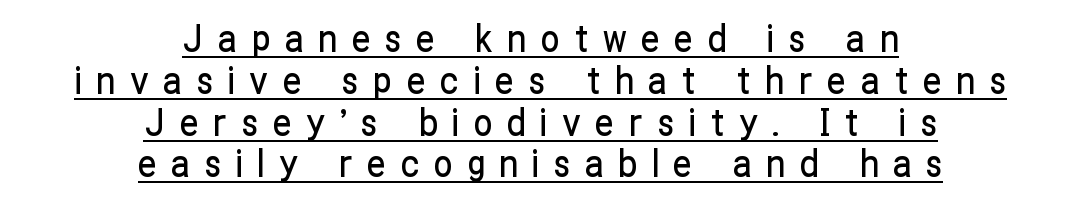
{"serif": "no", "italic": "no", "width": "condensed", "stroke_contrast": "low", "x_height": "medium", "monospaced": "no", "underline": "yes", "align": "center", "line_spacing": "tight", "line_spacing_ratio": 1.1, "letter_spacing": "wide", "letter_spacing_em": 0.38, "glyph_px": 38}
